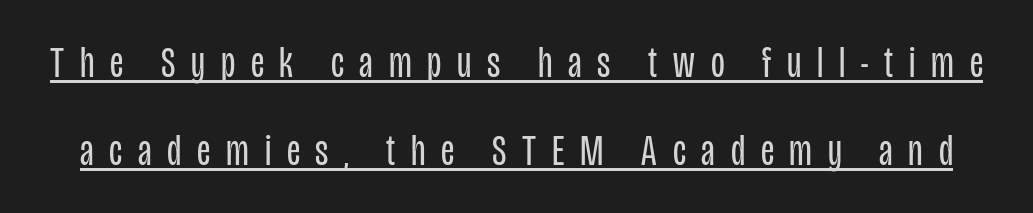
The image shows 45 px regular-weight, condensed sans-serif type, upright; set loose line spacing (1.95x), unusually wide letter spacing (+0.35 em), underlined; low stroke contrast and a large x-height.
